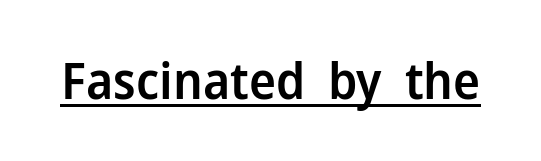
Q: Is the text bold? A: Semi-bold.
Q: Is the text italic (slanted)? A: No, it is upright.
Q: Is the typeface a serif or a sans-serif typeface? A: Sans-serif.
Q: Is the text underlined? A: Yes.
Q: Is the spacing between letters normal or unusually wide? A: Normal.
Q: Width (condensed, normal, or wide)? A: Normal.
Q: Stroke contrast? A: Low.
Q: x-height? A: Medium.
Q: Monospaced? A: No.
